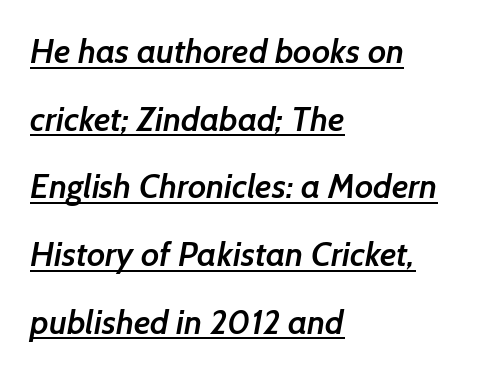
Q: Is the text bold? A: Semi-bold.
Q: Is the typeface a serif or a sans-serif typeface? A: Sans-serif.
Q: Is the text underlined? A: Yes.
Q: How is the paragraph aligned? A: Left-aligned.
Q: Is the spacing between letters normal or unusually wide? A: Normal.
Q: Is the spacing between lines tight, normal or loose? A: Loose.
Q: Width (condensed, normal, or wide)? A: Normal.
Q: Stroke contrast? A: Low.
Q: x-height? A: Medium.
Q: Monospaced? A: No.
